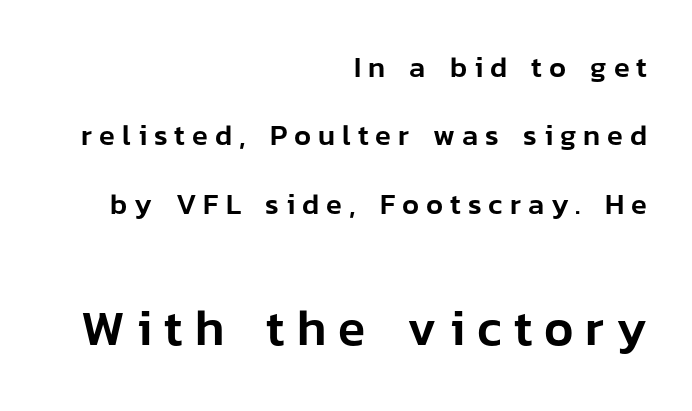
Q: Is the text italic (slanted)? A: No, it is upright.
Q: Is the typeface a serif or a sans-serif typeface? A: Sans-serif.
Q: Is the text underlined? A: No.
Q: How is the paragraph aligned? A: Right-aligned.
Q: Is the spacing between letters normal or unusually wide? A: Unusually wide.
Q: Is the spacing between lines tight, normal or loose? A: Loose.
Q: Which block of text is set in a larger size, the first (top) or the second (bottom)? A: The second (bottom) one.
Q: Width (condensed, normal, or wide)? A: Normal.
Q: Stroke contrast? A: Low.
Q: x-height? A: Medium.
Q: Monospaced? A: No.
